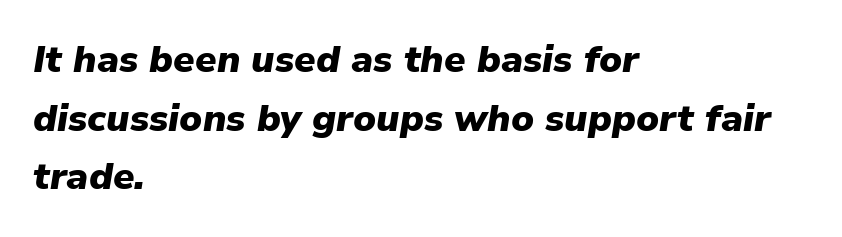
The image shows 38 px heavy type, italic (leaning right); set left-aligned, normal line spacing (1.54x), normal letter spacing, not underlined; low stroke contrast and a medium x-height.
